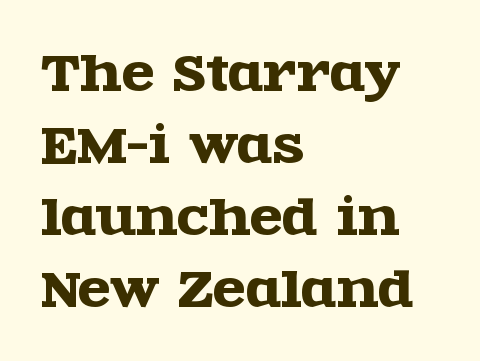
{"serif": "yes", "italic": "no", "width": "wide", "x_height": "large", "monospaced": "no", "underline": "no", "align": "left", "line_spacing": "normal", "line_spacing_ratio": 1.5, "letter_spacing": "normal", "letter_spacing_em": 0.0, "glyph_px": 48}
